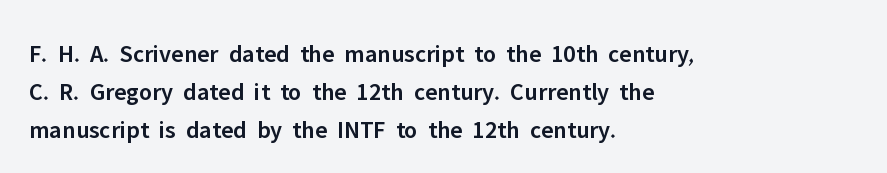
A roman cut, with each character standing at attention. The type is set solid horizontally, with unmodified tracking. These lines stack with their left ends in a neat column. Each glyph is drawn with semibold strokes, heavier than normal yet not fully bold.
